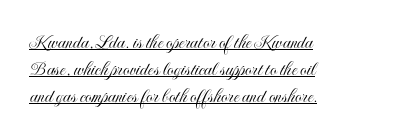
The typesetter has applied underlining to the passage shown. Line beginnings align vertically; line endings do not. Standard letterfit; no display-style spreading of the glyphs.
